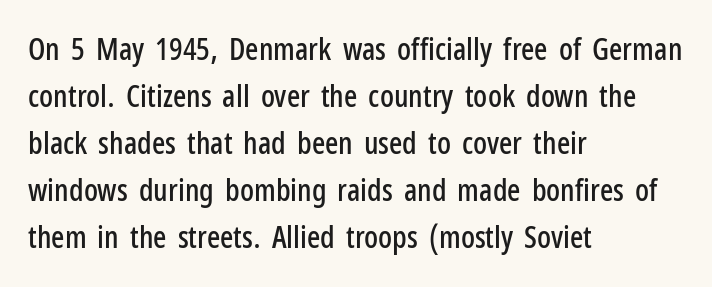
{"serif": "no", "italic": "no", "width": "condensed", "stroke_contrast": "low", "x_height": "medium", "monospaced": "no", "underline": "no", "align": "left", "line_spacing": "normal", "line_spacing_ratio": 1.52, "letter_spacing": "normal", "letter_spacing_em": 0.0, "glyph_px": 31}
